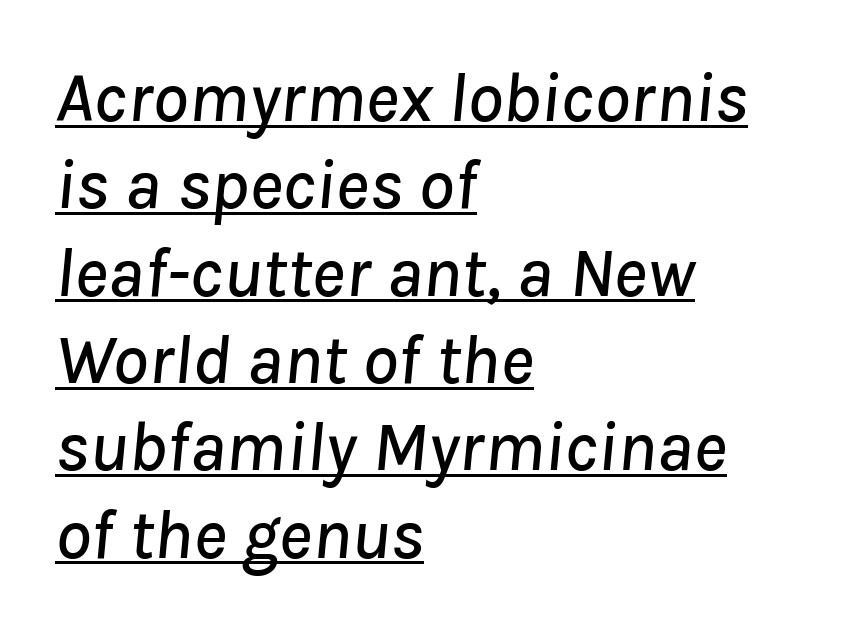
{"italic": "yes", "lean": "right", "slant_degrees": 8, "width": "normal", "stroke_contrast": "low", "x_height": "medium", "monospaced": "no", "underline": "yes", "align": "left", "line_spacing_ratio": 1.23, "letter_spacing": "normal", "letter_spacing_em": 0.0, "glyph_px": 71}
